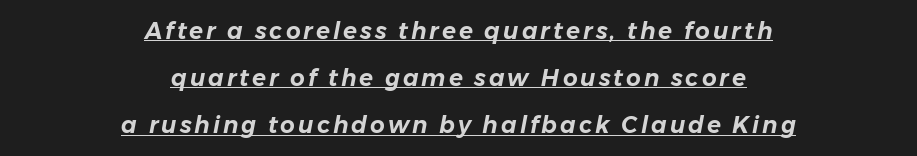
The image shows 23 px text type, italic (leaning right); set centered, loose line spacing (2.05x), underlined.
